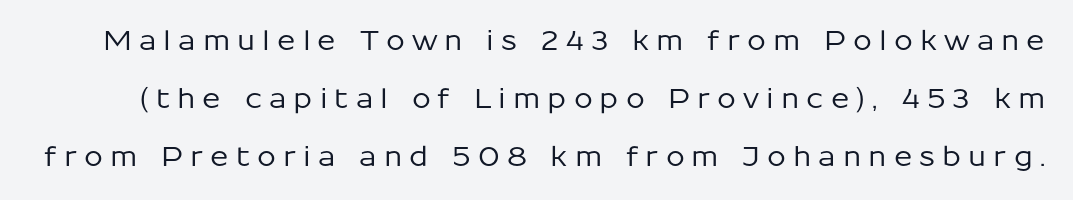
Q: Is the text italic (slanted)? A: No, it is upright.
Q: Is the text underlined? A: No.
Q: Is the spacing between letters normal or unusually wide? A: Unusually wide.
Q: Is the spacing between lines tight, normal or loose? A: Loose.
